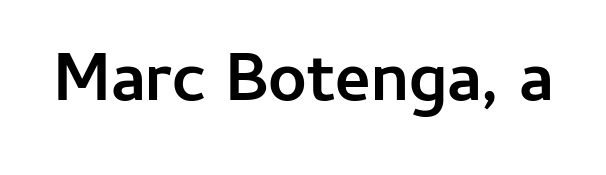
{"serif": "no", "italic": "no", "bold": "yes", "weight": "semibold", "width": "normal", "stroke_contrast": "low", "x_height": "medium", "monospaced": "no", "underline": "no", "letter_spacing": "normal", "letter_spacing_em": 0.0, "glyph_px": 68}
